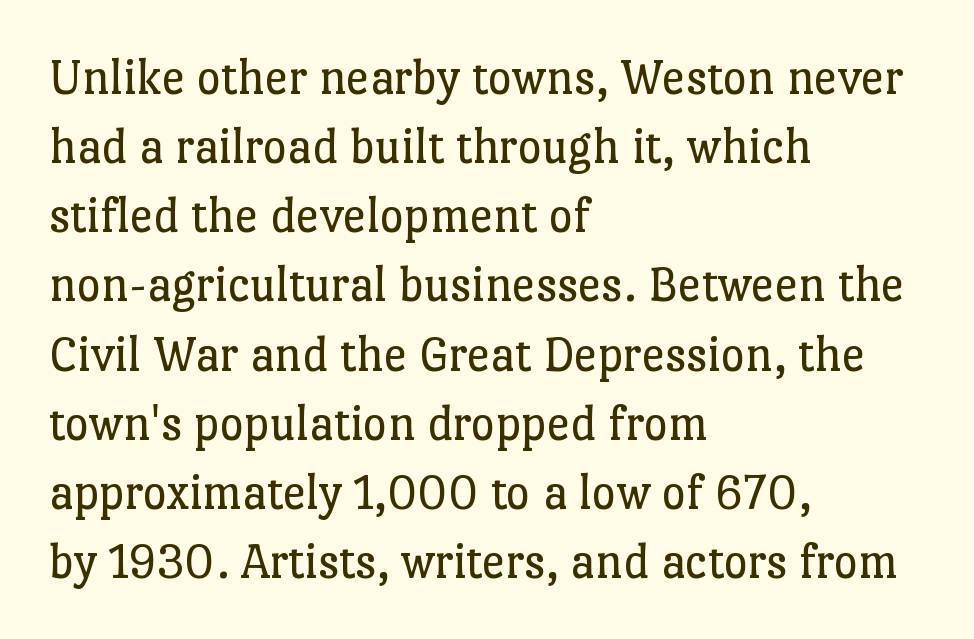
The image shows 52 px regular-weight serif type, upright; set left-aligned, normal line spacing (1.33x), normal letter spacing, not underlined; low stroke contrast and a medium x-height.
